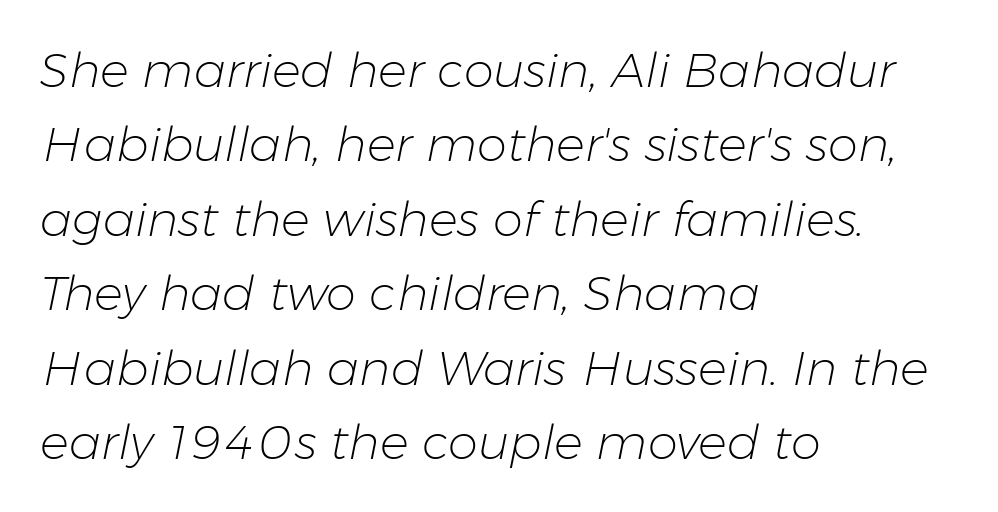
If you drew a line through each stem, it would be angled. In terms of letterspacing, this is plain default setting. The font is comparable to plain body text, perhaps lighter. Compared with a centered layout, this one pins lines to the left instead.
